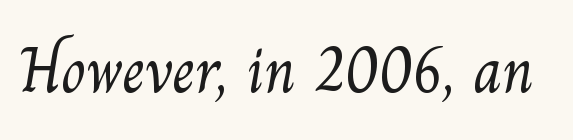
A typesetter would call this zero additional tracking. The gap between lines stays unmarked. These lines are composed in type with serifs. No heavy texture on the line: the type isn't bold. Note the varied advance widths — an 'i' is clearly narrower than an 'm'.
